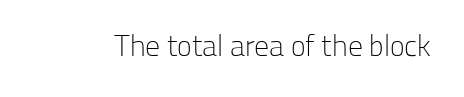
Q: Is the text bold? A: No.
Q: Is the text italic (slanted)? A: No, it is upright.
Q: Is the typeface a serif or a sans-serif typeface? A: Sans-serif.
Q: Is the text underlined? A: No.
Q: Is the spacing between letters normal or unusually wide? A: Normal.
Q: Width (condensed, normal, or wide)? A: Normal.
Q: Stroke contrast? A: Low.
Q: x-height? A: Medium.
Q: Monospaced? A: No.
